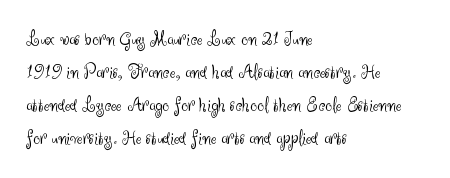
No italicization has been applied; the sample stays upright. This rendering features lettering with no underline. Summary of weight: not heavy and not bold. The typesetter chose a ragged-right arrangement here. The vertical gap from one line to the next is medium.
